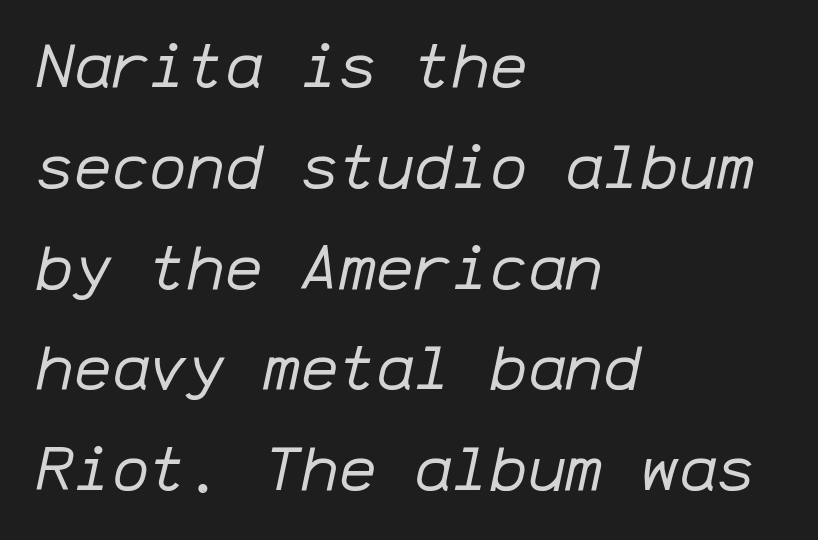
The image shows 63 px regular-weight type, italic (leaning right), monospaced; set left-aligned, normal line spacing (1.6x), normal letter spacing, not underlined; low stroke contrast and a medium x-height.
